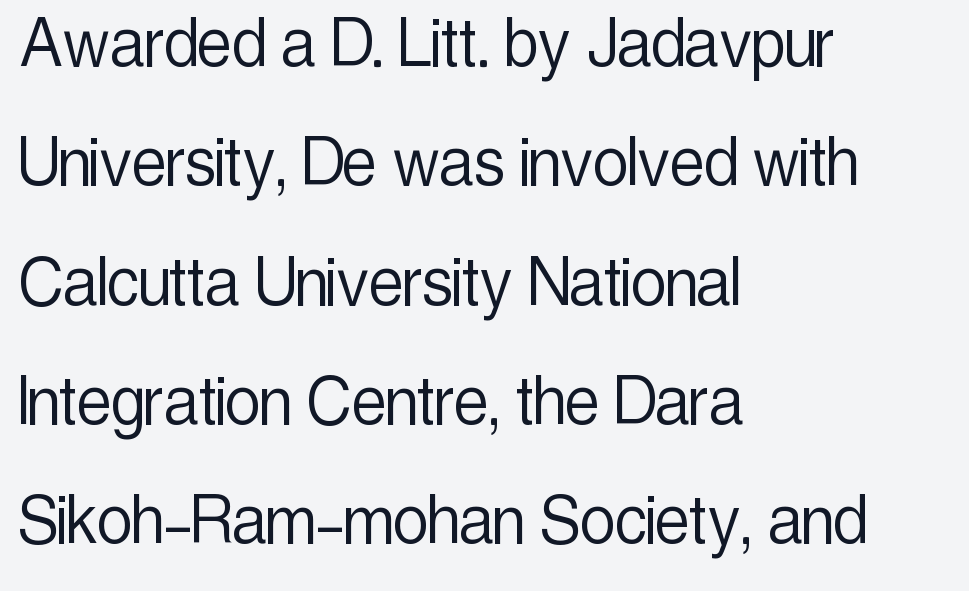
{"serif": "no", "italic": "no", "bold": "no", "weight": "light", "width": "condensed", "x_height": "medium", "monospaced": "no", "underline": "no", "align": "left", "line_spacing": "normal", "line_spacing_ratio": 1.53, "letter_spacing": "normal", "letter_spacing_em": 0.0, "glyph_px": 78}
